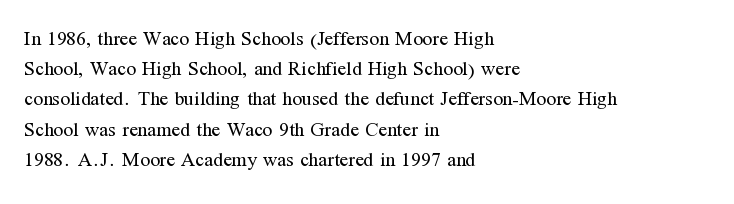
{"italic": "no", "bold": "no", "underline": "no", "align": "left", "line_spacing": "normal", "line_spacing_ratio": 1.51, "letter_spacing": "normal", "letter_spacing_em": 0.0, "glyph_px": 20}
